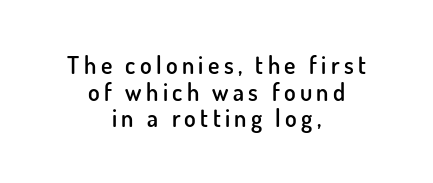
The block of text is dense from top to bottom, with scant space between rows. Do the letters lean? They stand straight. Typeset on center — no edge is straight. These words are printed semibold, heavier than regular yet not bold.
